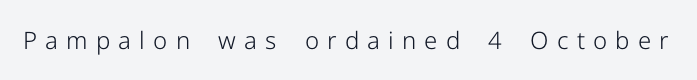
Q: Is the text bold? A: No.
Q: Is the text italic (slanted)? A: No, it is upright.
Q: Is the text underlined? A: No.
Q: Is the spacing between letters normal or unusually wide? A: Unusually wide.
